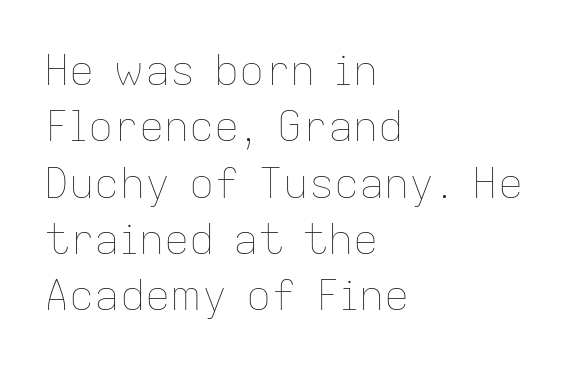
{"italic": "no", "bold": "no", "weight": "thin", "width": "normal", "stroke_contrast": "low", "x_height": "medium", "monospaced": "no", "underline": "no", "align": "left", "line_spacing": "normal", "line_spacing_ratio": 1.34, "letter_spacing": "normal", "letter_spacing_em": 0.0, "glyph_px": 42}
